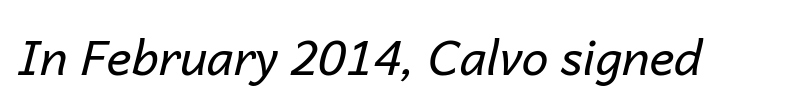
The image shows 48 px regular-weight type, italic (leaning right); set normal letter spacing, not underlined; low stroke contrast and a medium x-height.
